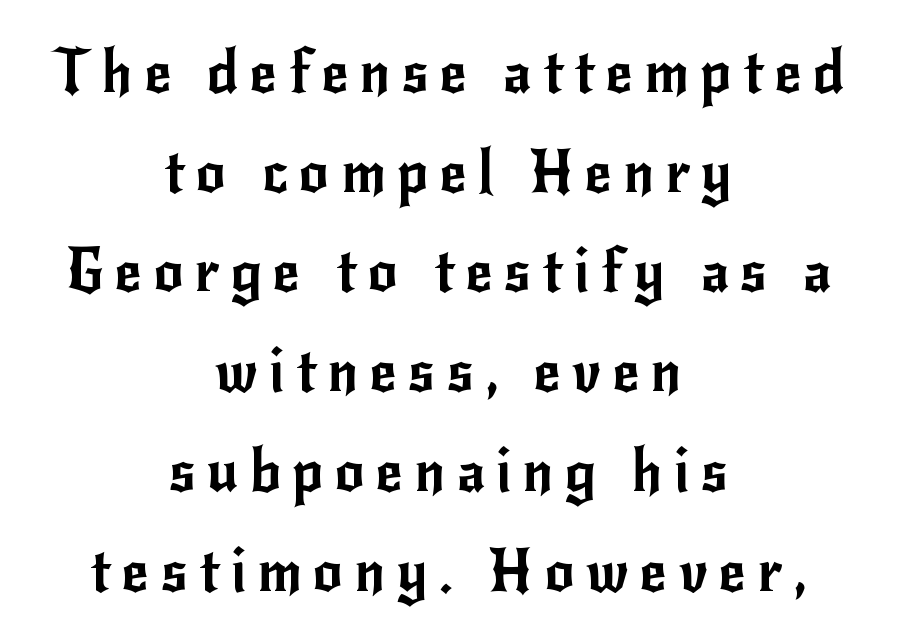
Q: Is the text italic (slanted)? A: No, it is upright.
Q: Is the typeface a serif or a sans-serif typeface? A: Sans-serif.
Q: Is the text underlined? A: No.
Q: How is the paragraph aligned? A: Centered.
Q: Is the spacing between lines tight, normal or loose? A: Normal.
Q: Width (condensed, normal, or wide)? A: Normal.
Q: Stroke contrast? A: Low.
Q: x-height? A: Small.
Q: Monospaced? A: No.
